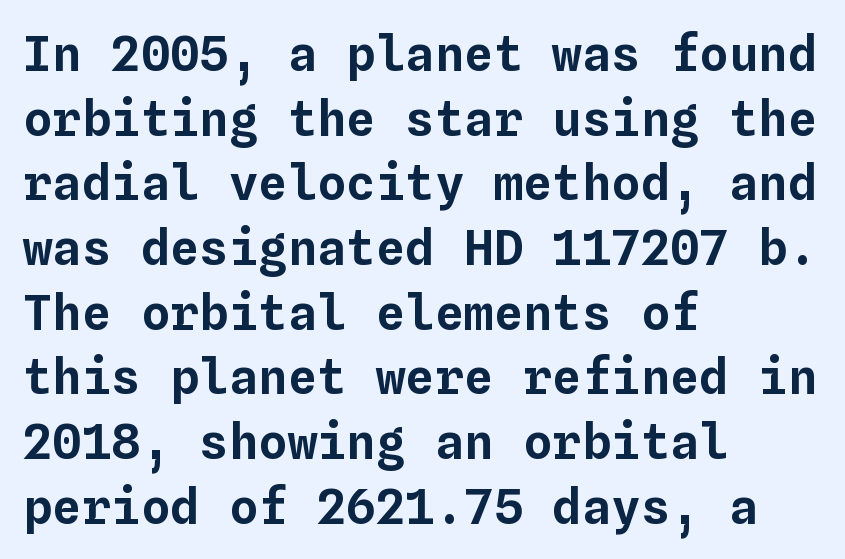
Style check: upright. Horizontal bands of white between lines are of average thickness. A typesetter would call this monospace, since all characters share one set width. The tracking reads as untouched default to a designer's eye.
